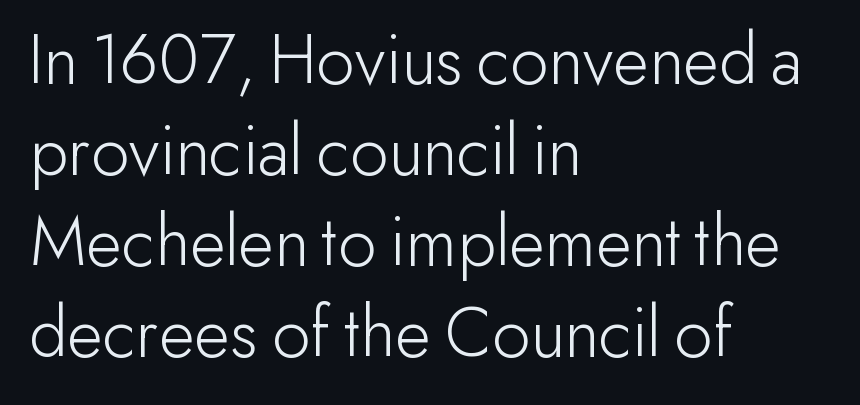
The image shows 74 px light sans-serif type, upright; set left-aligned, line spacing 1.23x, normal letter spacing, not underlined; low stroke contrast and a small x-height.
